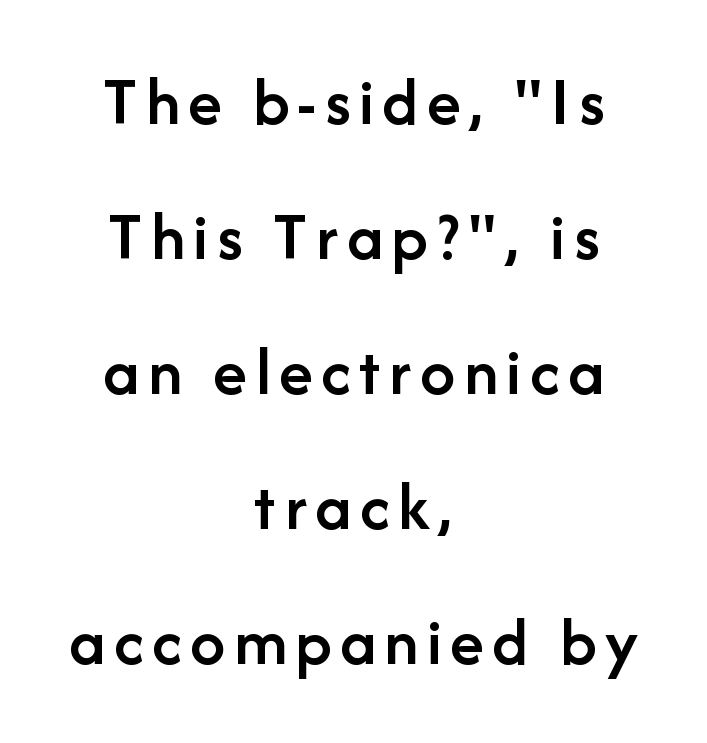
The image shows 70 px semibold sans-serif type, upright; set centered, loose line spacing (1.93x), not underlined; low stroke contrast and a medium x-height.
